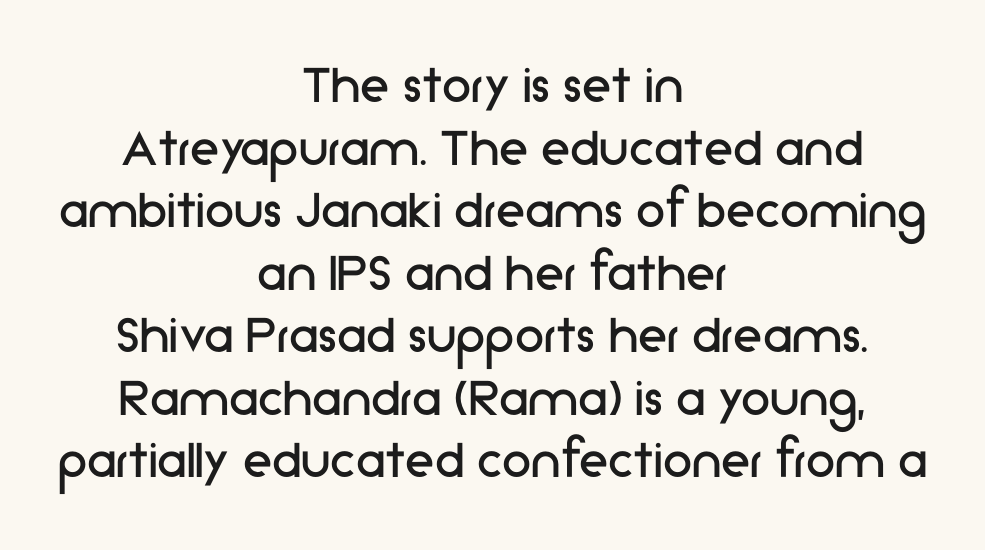
Summary of weight: not heavy and not bold. The text was rendered using a sans face with plain stroke endings. Which margin do the lines hug? Neither — every line sits in the middle. Each new line begins almost immediately beneath the previous one.
